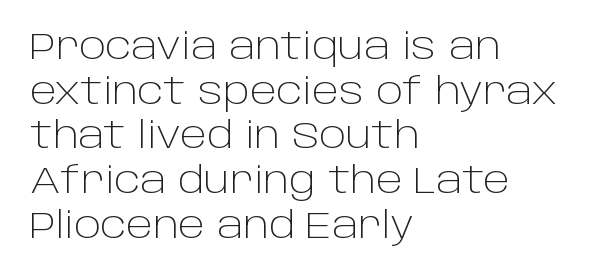
The passage is arranged the way most books set body copy — flush left. Vertical stems look standard width or narrower in stroke. No italicization has been applied; the sample stays upright. Short note: letters normally spaced. Do the characters align in a grid? No, the font is proportional. Glance below the letters and you will spot only blank space.
